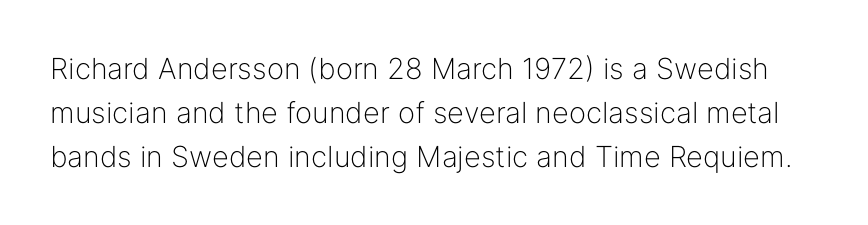
{"serif": "no", "italic": "no", "bold": "no", "weight": "light", "width": "normal", "stroke_contrast": "low", "x_height": "medium", "monospaced": "no", "underline": "no", "line_spacing": "normal", "line_spacing_ratio": 1.52, "letter_spacing": "normal", "letter_spacing_em": 0.0, "glyph_px": 29}
